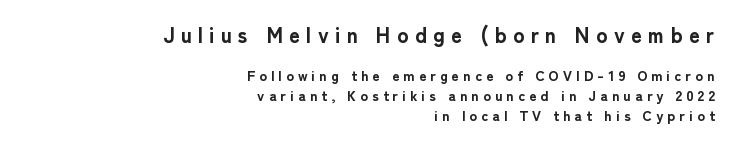
{"italic": "no", "bold": "yes", "underline": "no", "align": "right", "line_spacing": "normal", "line_spacing_ratio": 1.41, "letter_spacing": "wide", "letter_spacing_em": 0.3, "larger_block": "first", "size_ratio": 1.5, "glyph_px": 21}
